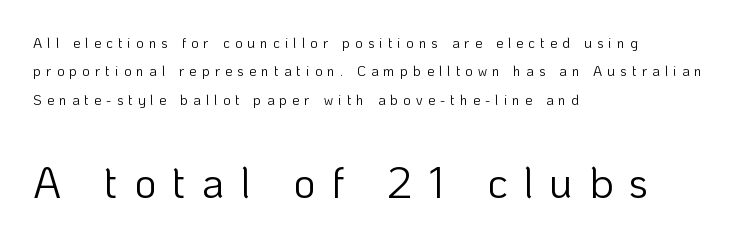
Varying glyph widths throughout — classic text-font behaviour. The rendering anchors every line to the left-hand side. The tracking reads as deliberately expanded to a designer's eye. The weight would be labelled regular, book, light, or lighter still. The lettering holds an erect, upright posture throughout. Caption: upper text group reduced, lower text group enlarged.
